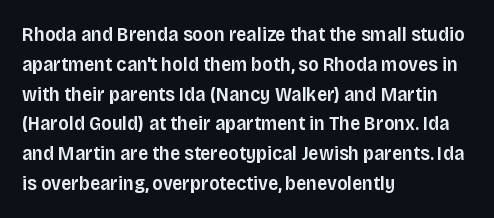
If you measured baseline to baseline, you'd find a middling distance. Summary of weight: moderately heavy, a semibold. Tracking value appears to be zero — textbook default spacing. Underline: absent. Style check: upright.
